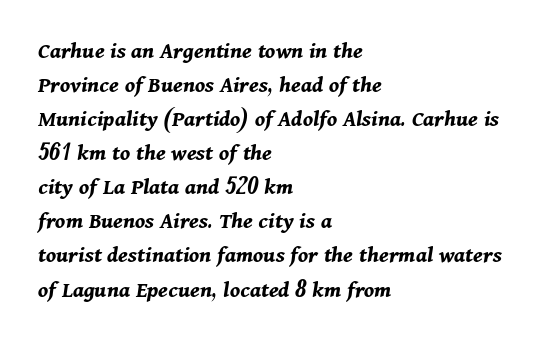
{"italic": "yes", "lean": "right", "slant_degrees": 11, "bold": "yes", "underline": "no", "align": "left", "line_spacing": "normal", "line_spacing_ratio": 1.42, "letter_spacing": "normal", "letter_spacing_em": 0.0, "glyph_px": 24}
